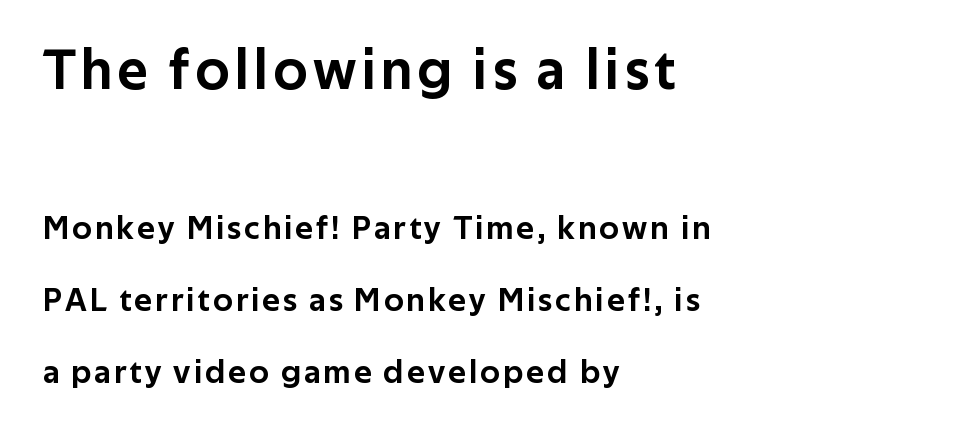
Q: Is the text italic (slanted)? A: No, it is upright.
Q: Is the typeface a serif or a sans-serif typeface? A: Sans-serif.
Q: Is the text underlined? A: No.
Q: How is the paragraph aligned? A: Left-aligned.
Q: Is the spacing between lines tight, normal or loose? A: Loose.
Q: Which block of text is set in a larger size, the first (top) or the second (bottom)? A: The first (top) one.
Q: Width (condensed, normal, or wide)? A: Normal.
Q: Stroke contrast? A: Low.
Q: x-height? A: Medium.
Q: Monospaced? A: No.
